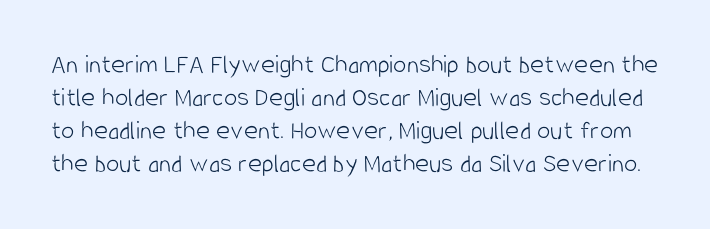
{"italic": "no", "bold": "no", "underline": "no", "line_spacing_ratio": 1.22, "letter_spacing": "normal", "letter_spacing_em": 0.0, "glyph_px": 27}
